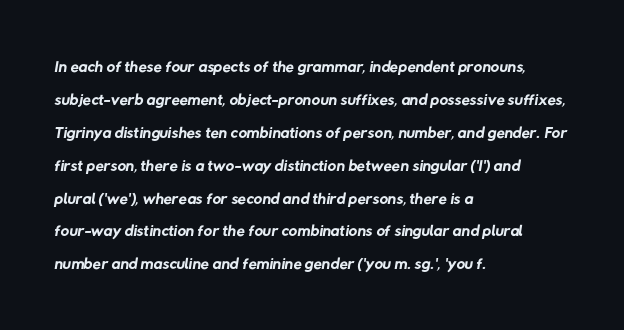
Bold? No — there's no thickening of the strokes. All the whitespace from short lines collects on the right. The rendering keeps characters at their native spacing. Summary of vertical rhythm: regular, with standard interline spacing. Anything drawn beneath the words? Only blank space.
